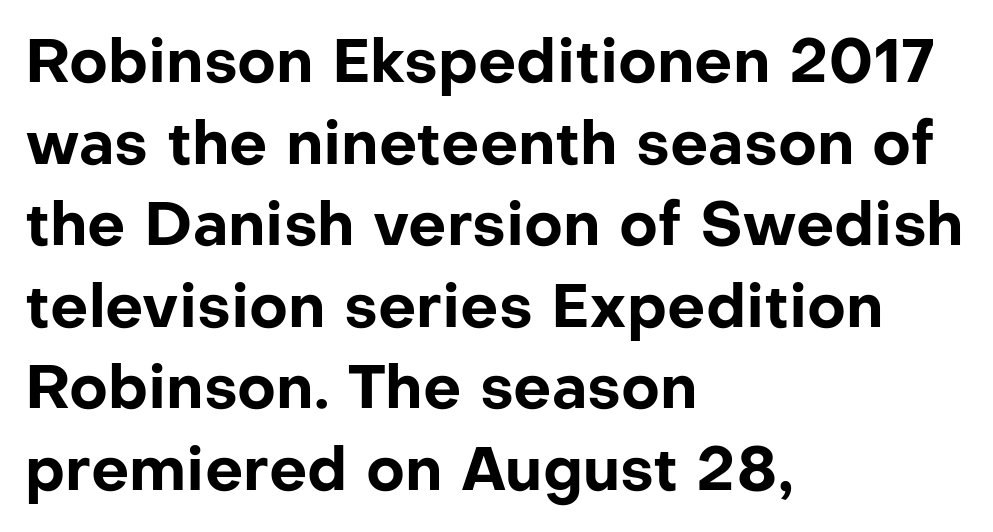
Q: Is the text bold? A: Yes.
Q: Is the text italic (slanted)? A: No, it is upright.
Q: Is the typeface a serif or a sans-serif typeface? A: Sans-serif.
Q: Is the text underlined? A: No.
Q: How is the paragraph aligned? A: Left-aligned.
Q: Is the spacing between letters normal or unusually wide? A: Normal.
Q: Is the spacing between lines tight, normal or loose? A: Normal.
Q: Width (condensed, normal, or wide)? A: Normal.
Q: Stroke contrast? A: Low.
Q: x-height? A: Medium.
Q: Monospaced? A: No.
